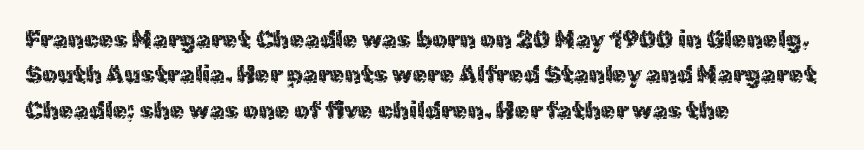
Q: Is the text italic (slanted)? A: No, it is upright.
Q: Is the text underlined? A: No.
Q: How is the paragraph aligned? A: Left-aligned.
Q: Is the spacing between letters normal or unusually wide? A: Normal.
Q: Is the spacing between lines tight, normal or loose? A: Normal.
